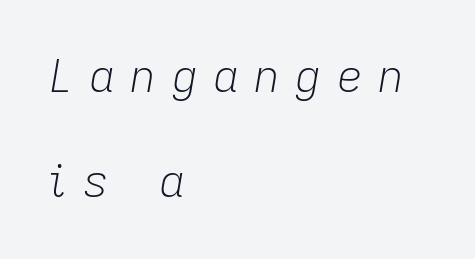
Q: Is the text bold? A: No.
Q: Is the text italic (slanted)? A: Yes, it leans right by about 9 degrees.
Q: Is the text underlined? A: No.
Q: How is the paragraph aligned? A: Left-aligned.
Q: Is the spacing between letters normal or unusually wide? A: Unusually wide.
Q: Is the spacing between lines tight, normal or loose? A: Loose.
Q: Width (condensed, normal, or wide)? A: Normal.
Q: Stroke contrast? A: Low.
Q: x-height? A: Medium.
Q: Monospaced? A: No.
